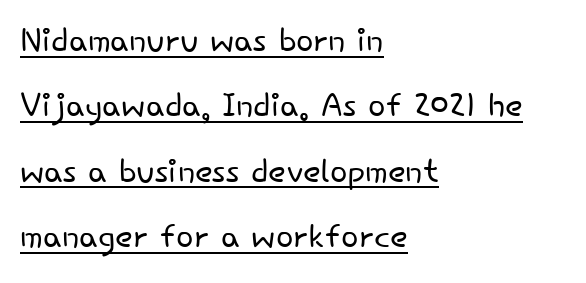
{"serif": "no", "italic": "no", "bold": "no", "weight": "light", "width": "normal", "stroke_contrast": "low", "x_height": "small", "monospaced": "no", "underline": "yes", "align": "left", "line_spacing": "normal", "line_spacing_ratio": 1.42, "letter_spacing": "normal", "letter_spacing_em": 0.0, "glyph_px": 46}
